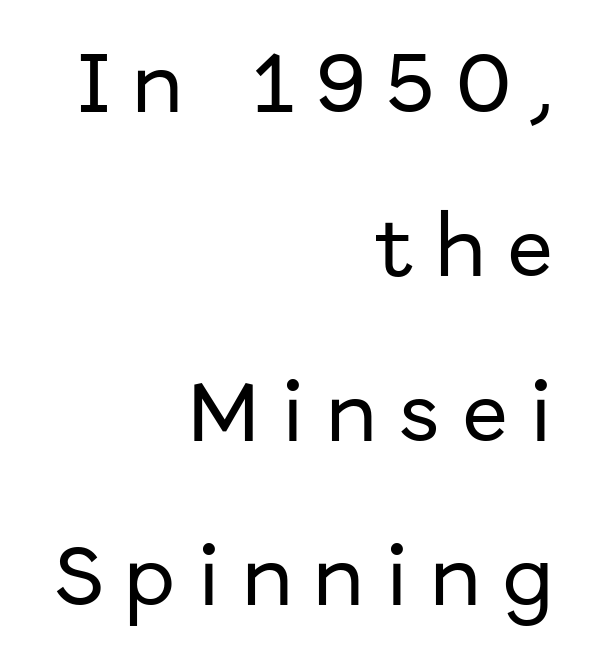
{"serif": "no", "italic": "no", "width": "normal", "stroke_contrast": "low", "x_height": "medium", "monospaced": "no", "underline": "no", "align": "right", "line_spacing": "loose", "line_spacing_ratio": 2.49, "letter_spacing": "wide", "letter_spacing_em": 0.35, "glyph_px": 66}
